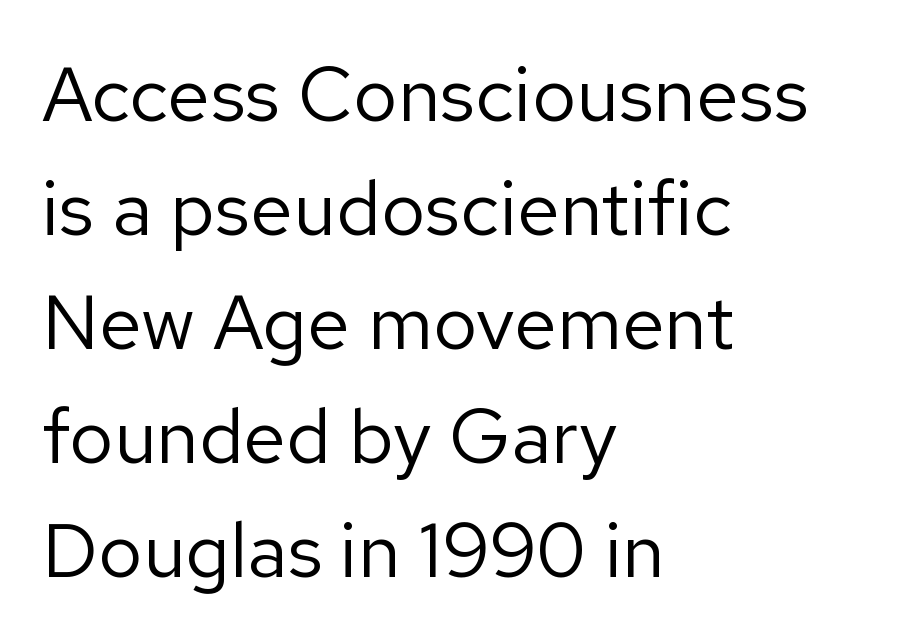
Q: Is the text bold? A: No.
Q: Is the text italic (slanted)? A: No, it is upright.
Q: Is the typeface a serif or a sans-serif typeface? A: Sans-serif.
Q: Is the text underlined? A: No.
Q: How is the paragraph aligned? A: Left-aligned.
Q: Is the spacing between letters normal or unusually wide? A: Normal.
Q: Is the spacing between lines tight, normal or loose? A: Normal.
Q: Width (condensed, normal, or wide)? A: Normal.
Q: Stroke contrast? A: Low.
Q: x-height? A: Medium.
Q: Monospaced? A: No.
